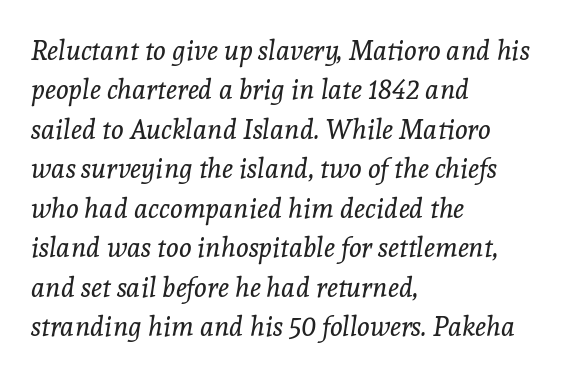
Q: Is the text bold? A: No.
Q: Is the text italic (slanted)? A: Yes, it leans right by about 8 degrees.
Q: Is the text underlined? A: No.
Q: How is the paragraph aligned? A: Left-aligned.
Q: Is the spacing between letters normal or unusually wide? A: Normal.
Q: Is the spacing between lines tight, normal or loose? A: Normal.
